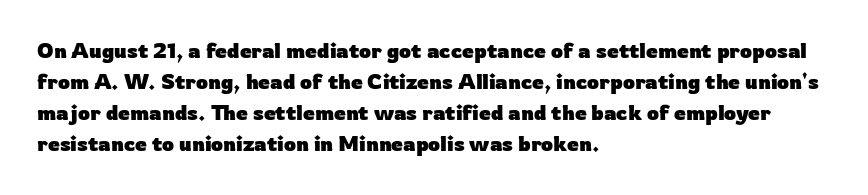
Q: Is the text bold? A: Yes.
Q: Is the text italic (slanted)? A: No, it is upright.
Q: Is the text underlined? A: No.
Q: How is the paragraph aligned? A: Left-aligned.
Q: Is the spacing between letters normal or unusually wide? A: Normal.
Q: Is the spacing between lines tight, normal or loose? A: Normal.
